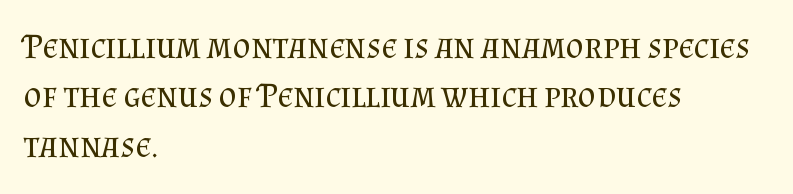
Q: Is the text bold? A: No.
Q: Is the text italic (slanted)? A: No, it is upright.
Q: Is the typeface a serif or a sans-serif typeface? A: Serif.
Q: Is the text underlined? A: No.
Q: How is the paragraph aligned? A: Left-aligned.
Q: Is the spacing between letters normal or unusually wide? A: Normal.
Q: Is the spacing between lines tight, normal or loose? A: Normal.
Q: Width (condensed, normal, or wide)? A: Normal.
Q: Stroke contrast? A: Medium.
Q: x-height? A: Small.
Q: Monospaced? A: No.
